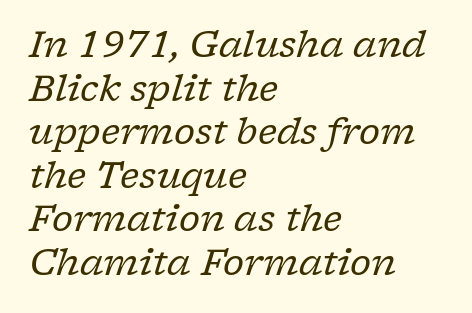
Q: Is the text bold? A: No.
Q: Is the text italic (slanted)? A: Yes, it leans right by about 17 degrees.
Q: Is the typeface a serif or a sans-serif typeface? A: Serif.
Q: Is the text underlined? A: No.
Q: How is the paragraph aligned? A: Left-aligned.
Q: Is the spacing between letters normal or unusually wide? A: Normal.
Q: Width (condensed, normal, or wide)? A: Normal.
Q: Stroke contrast? A: Low.
Q: x-height? A: Medium.
Q: Monospaced? A: No.
